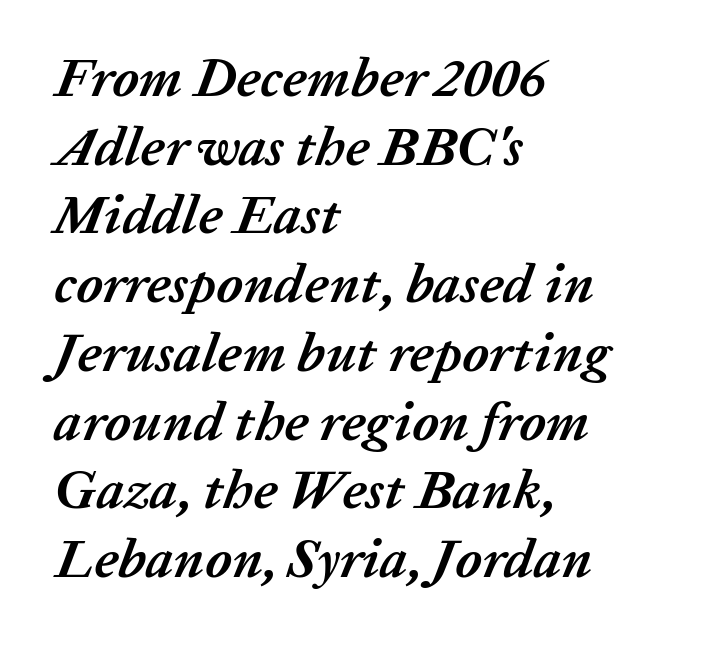
Q: Is the text bold? A: Yes.
Q: Is the text italic (slanted)? A: Yes, it leans right by about 20 degrees.
Q: Is the text underlined? A: No.
Q: How is the paragraph aligned? A: Left-aligned.
Q: Is the spacing between letters normal or unusually wide? A: Normal.
Q: Is the spacing between lines tight, normal or loose? A: Normal.
Q: Width (condensed, normal, or wide)? A: Normal.
Q: Stroke contrast? A: Low.
Q: x-height? A: Medium.
Q: Monospaced? A: No.
